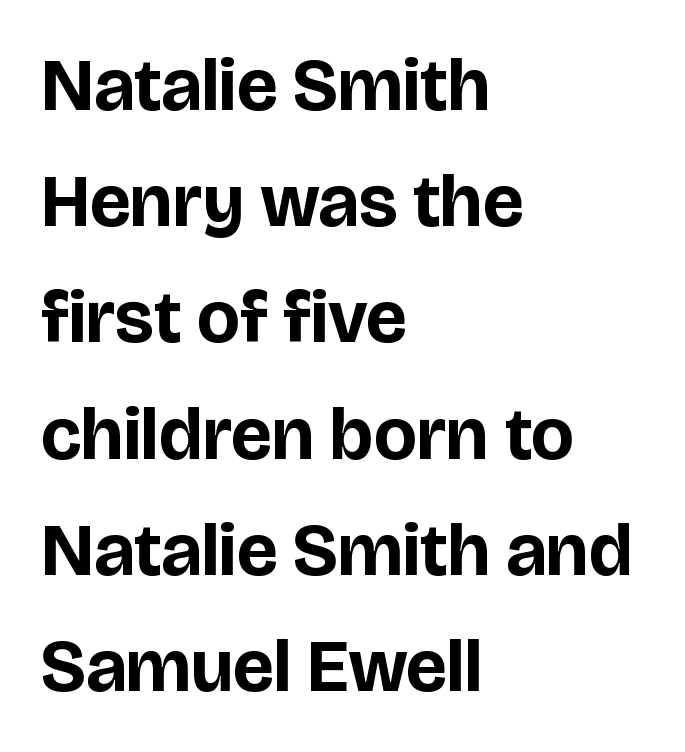
{"serif": "no", "italic": "no", "bold": "yes", "weight": "bold", "width": "normal", "stroke_contrast": "low", "x_height": "large", "monospaced": "no", "underline": "no", "align": "left", "line_spacing": "normal", "line_spacing_ratio": 1.57, "letter_spacing": "normal", "letter_spacing_em": 0.0, "glyph_px": 74}
